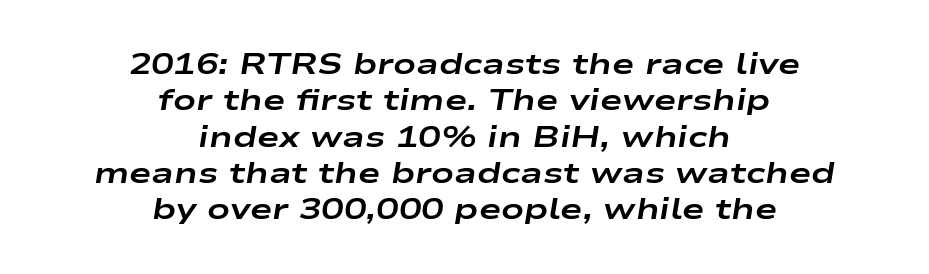
The image shows 30 px bold, wide type, italic (leaning right); set centered, line spacing 1.21x, normal letter spacing, not underlined; low stroke contrast and a medium x-height.
